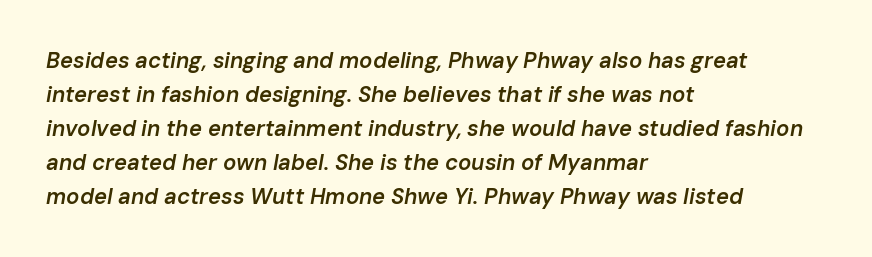
The lettering tilts uniformly, giving the passage an italic look. Every row of glyphs begins at an identical x-position on the left. Quick note: underline off. Inter-character spacing is left at the font's built-in metrics. If you measured baseline to baseline, you'd find a middling distance. Stems and bowls a touch heavier than normal — semibold.
